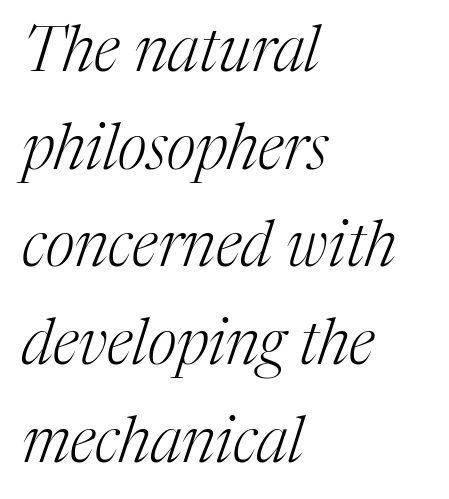
You can tell it's italic because the verticals aren't actually vertical. Here the designer chose a conventional face with non-uniform glyph widths. The characters are drawn with everyday or finer stroke widths. Each row of text sits above clean, open space.
